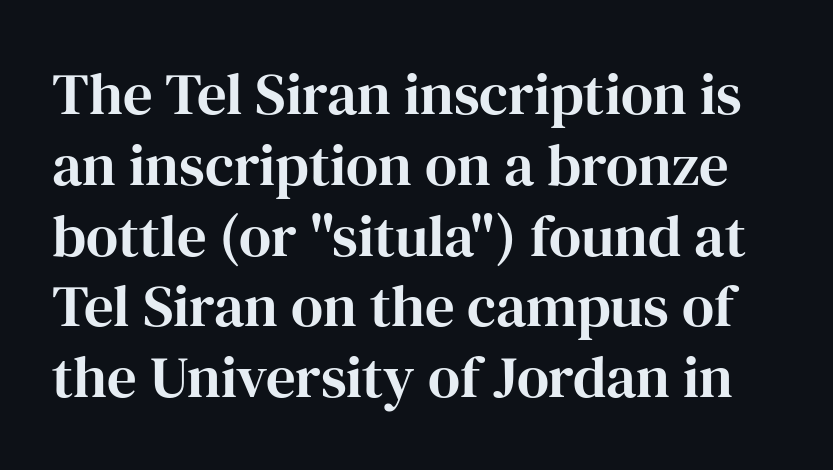
The image shows 59 px serif type, upright; set line spacing 1.2x, normal letter spacing, not underlined; high stroke contrast and a medium x-height.
